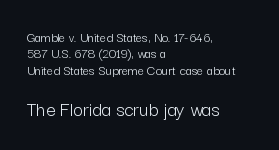
Typeset ragged right — the left edge is the straight one. Beneath every word, the page is bare. The passage shown has conventional tracking throughout. This is the regular roman posture of the typeface. The typeface has the unassuming heft of standard copy or less. The second block has been scaled up relative to the first.
